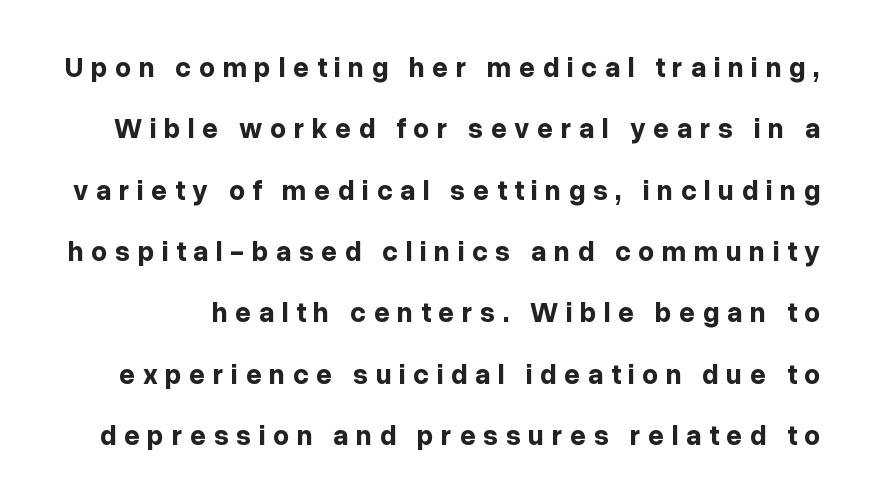
Q: Is the text bold? A: Yes.
Q: Is the text italic (slanted)? A: No, it is upright.
Q: Is the typeface a serif or a sans-serif typeface? A: Sans-serif.
Q: Is the text underlined? A: No.
Q: Is the spacing between letters normal or unusually wide? A: Unusually wide.
Q: Is the spacing between lines tight, normal or loose? A: Loose.
Q: Width (condensed, normal, or wide)? A: Normal.
Q: Stroke contrast? A: Low.
Q: x-height? A: Medium.
Q: Monospaced? A: No.
